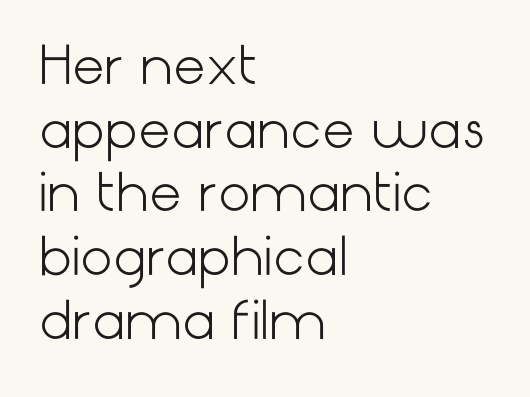
Q: Is the text bold? A: No.
Q: Is the text italic (slanted)? A: No, it is upright.
Q: Is the typeface a serif or a sans-serif typeface? A: Sans-serif.
Q: Is the text underlined? A: No.
Q: How is the paragraph aligned? A: Left-aligned.
Q: Is the spacing between letters normal or unusually wide? A: Normal.
Q: Is the spacing between lines tight, normal or loose? A: Normal.
Q: Width (condensed, normal, or wide)? A: Normal.
Q: Stroke contrast? A: Low.
Q: x-height? A: Medium.
